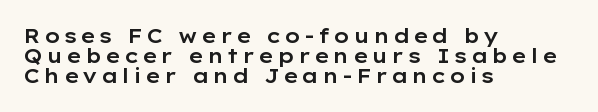
{"italic": "no", "underline": "no", "align": "left", "line_spacing": "tight", "line_spacing_ratio": 1.01, "glyph_px": 20}
